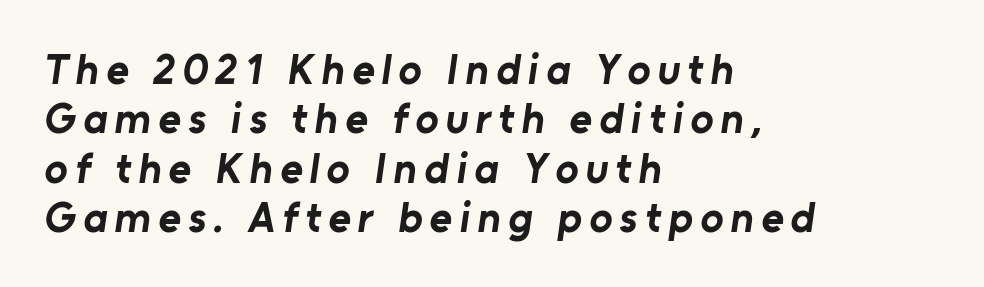
Descenders hang freely into open space. A full-strength bold gives these letters their thick strokes. You could barely slide anything between these rows. The type family on display is of the sans-serif kind. Which margin do the lines hug? The left one — the right edge is uneven. These lines are rendered in a variable-pitch font.
